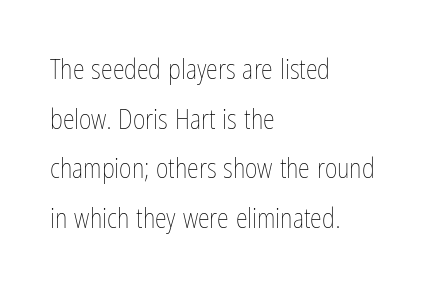
{"italic": "no", "bold": "no", "underline": "no", "align": "left", "line_spacing_ratio": 1.84, "letter_spacing": "normal", "letter_spacing_em": 0.0, "glyph_px": 27}
